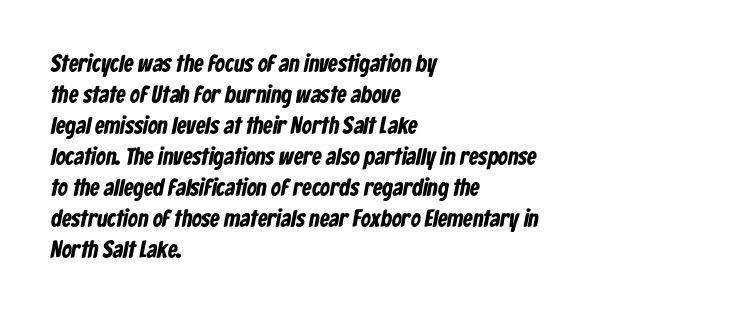
The image shows 24 px bold type; set left-aligned, normal line spacing (1.29x), normal letter spacing, not underlined.
